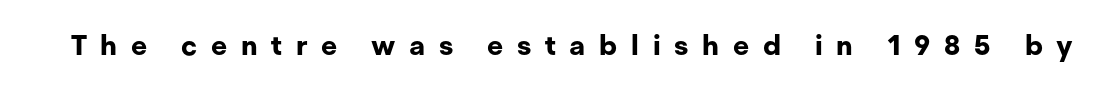
These lines are composed in type without serifs. Is the letter spacing exaggerated? Yes — the characters are pushed far apart. Glance below the letters and you will spot only blank space. As a designer I'd log this as weight 700, bold.
